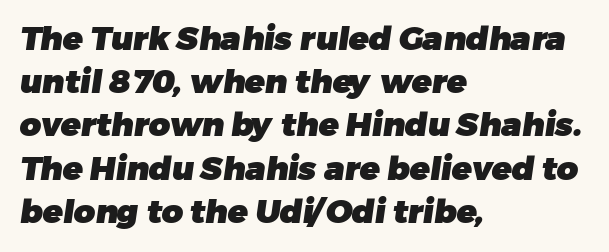
Q: Is the text bold? A: Yes.
Q: Is the typeface a serif or a sans-serif typeface? A: Sans-serif.
Q: Is the text underlined? A: No.
Q: How is the paragraph aligned? A: Left-aligned.
Q: Is the spacing between letters normal or unusually wide? A: Normal.
Q: Is the spacing between lines tight, normal or loose? A: Normal.
Q: Width (condensed, normal, or wide)? A: Normal.
Q: Stroke contrast? A: Low.
Q: x-height? A: Medium.
Q: Monospaced? A: No.
